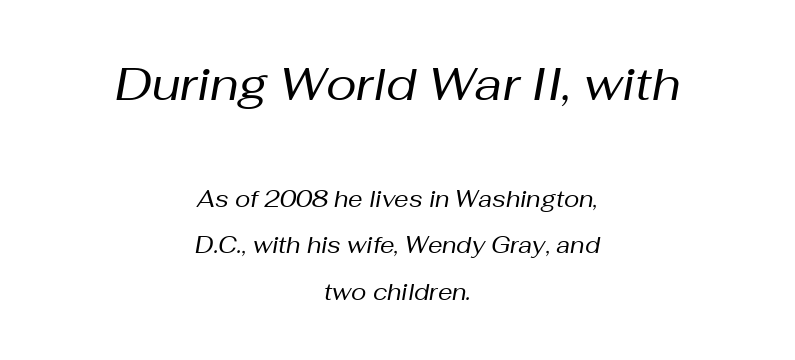
{"italic": "yes", "lean": "right", "slant_degrees": 10, "bold": "no", "weight": "regular", "width": "normal", "stroke_contrast": "medium", "x_height": "medium", "monospaced": "no", "underline": "no", "align": "center", "line_spacing": "loose", "line_spacing_ratio": 2.02, "letter_spacing": "normal", "letter_spacing_em": 0.0, "larger_block": "first", "size_ratio": 2.0, "glyph_px": 46}
